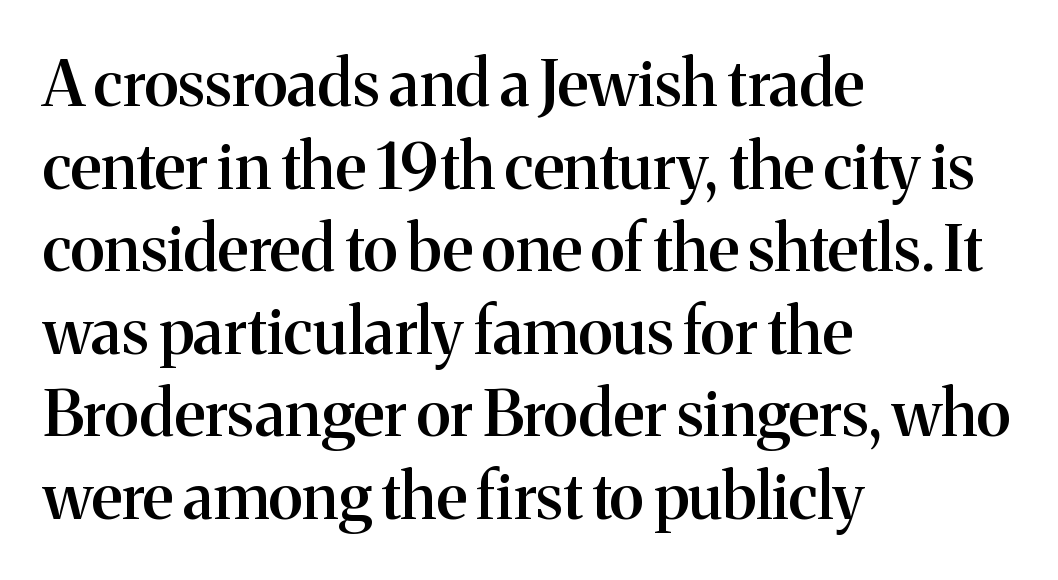
The image shows 64 px semibold serif type, upright; set left-aligned, normal line spacing (1.29x), normal letter spacing, not underlined; medium stroke contrast and a medium x-height.
